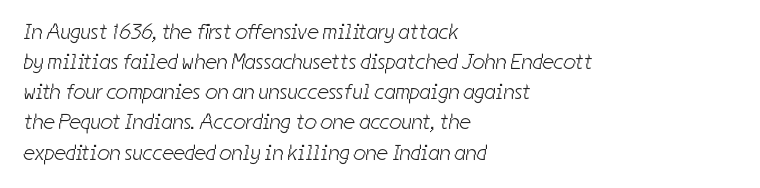
{"bold": "no", "underline": "no", "align": "left", "line_spacing": "normal", "line_spacing_ratio": 1.37, "letter_spacing": "normal", "letter_spacing_em": 0.0, "glyph_px": 22}
